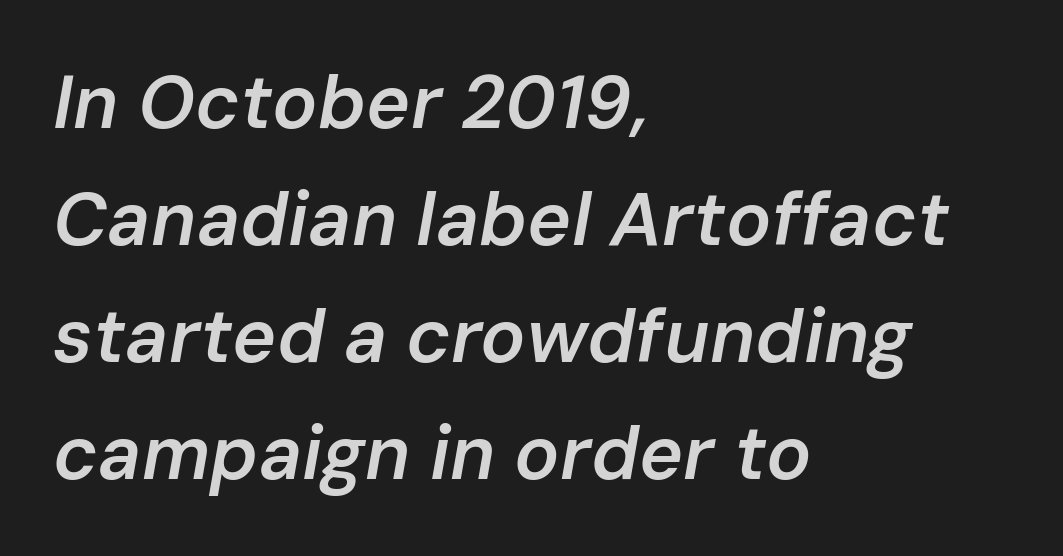
Descenders are the only things crossing below the line. Compared with typical body copy, the letter spacing here is the same. The compositor pushed each line to the left boundary. Note the varied advance widths — an 'i' is clearly narrower than an 'm'.
